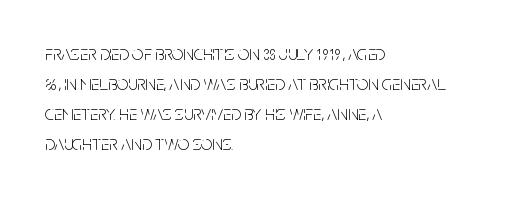
The face looks like a standard text weight, possibly lighter. A normal amount of white space separates one row of letters from the next. Line beginnings align vertically; line endings do not. The horizontal fit of the characters is conventional and even. The passage shown is not underscored anywhere.
